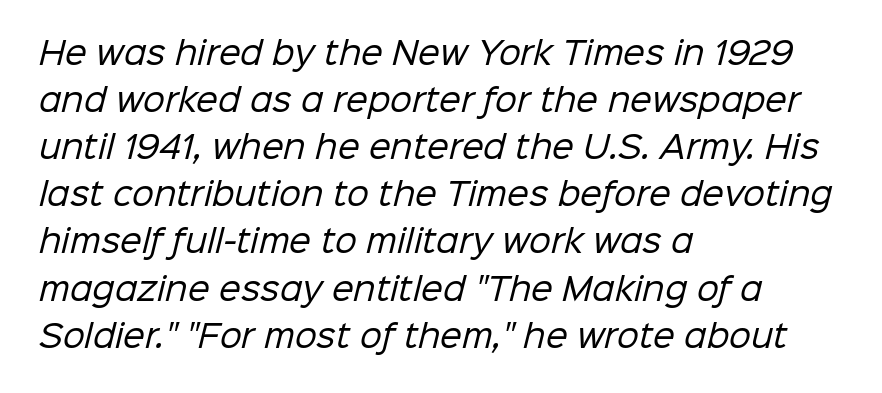
The image shows 31 px regular-weight sans-serif type; set left-aligned, normal line spacing (1.52x), normal letter spacing, not underlined; low stroke contrast and a medium x-height.
